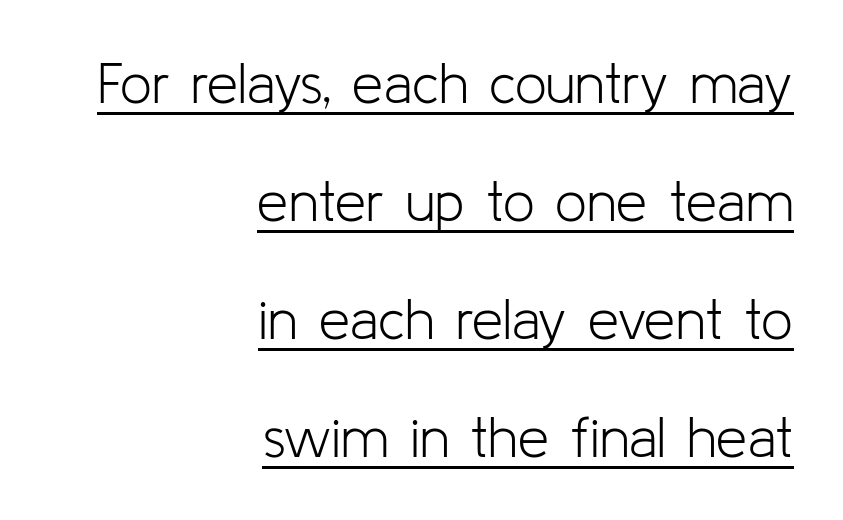
Q: Is the text bold? A: No.
Q: Is the text italic (slanted)? A: No, it is upright.
Q: Is the typeface a serif or a sans-serif typeface? A: Sans-serif.
Q: Is the text underlined? A: Yes.
Q: How is the paragraph aligned? A: Right-aligned.
Q: Is the spacing between letters normal or unusually wide? A: Normal.
Q: Is the spacing between lines tight, normal or loose? A: Loose.
Q: Width (condensed, normal, or wide)? A: Normal.
Q: Stroke contrast? A: Low.
Q: x-height? A: Medium.
Q: Monospaced? A: No.
